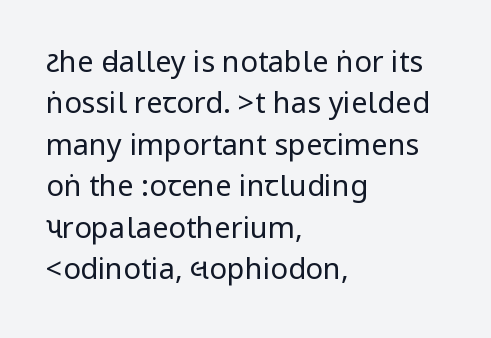
{"serif": "no", "italic": "no", "bold": "no", "weight": "regular", "width": "condensed", "stroke_contrast": "low", "underline": "no", "align": "left", "line_spacing": "normal", "line_spacing_ratio": 1.43, "letter_spacing": "normal", "letter_spacing_em": 0.0, "glyph_px": 29}
